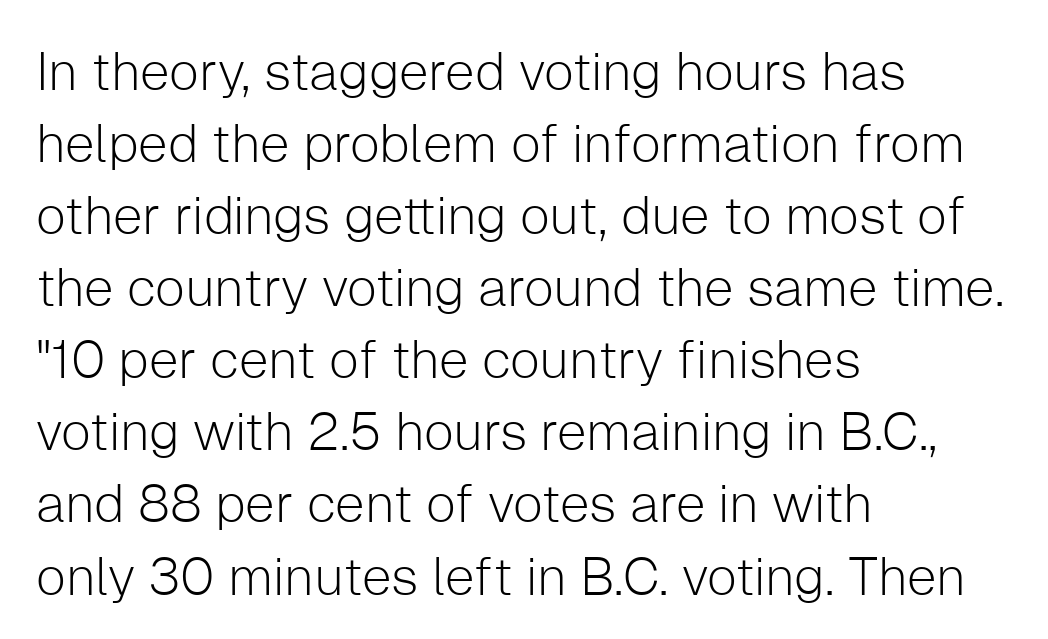
Reading down the block, your eye returns to a fixed left position each line. Anything drawn beneath the words? Only blank space. The characters display no serif detailing; their extremities are plain. The type sits square on the baseline with zero lean. Think of a printed novel: that variable character pitch is what you see here. You could call the tracking neutral — neither tight nor loose.
